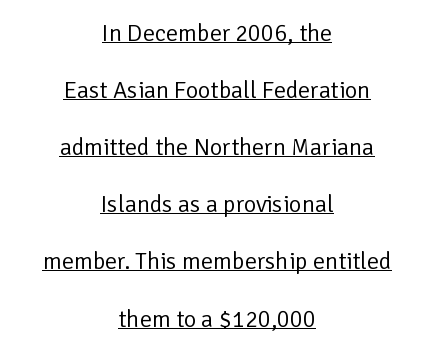
Q: Is the text bold? A: No.
Q: Is the text italic (slanted)? A: No, it is upright.
Q: Is the text underlined? A: Yes.
Q: How is the paragraph aligned? A: Centered.
Q: Is the spacing between letters normal or unusually wide? A: Normal.
Q: Is the spacing between lines tight, normal or loose? A: Loose.
